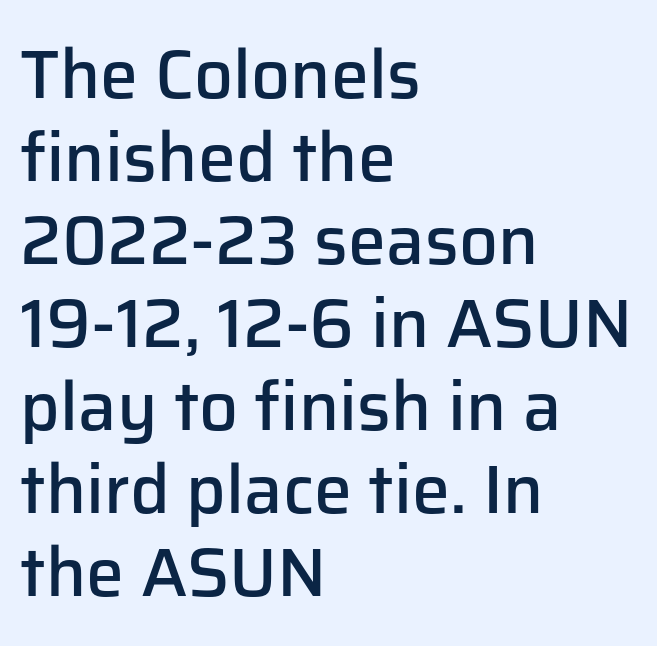
The lines in this sample share a left origin and differ only in where they stop. Do the characters align in a grid? No, the font is proportional. Only glyphs here, with clear space below each row. Stems and bowls a touch heavier than normal — semibold.
